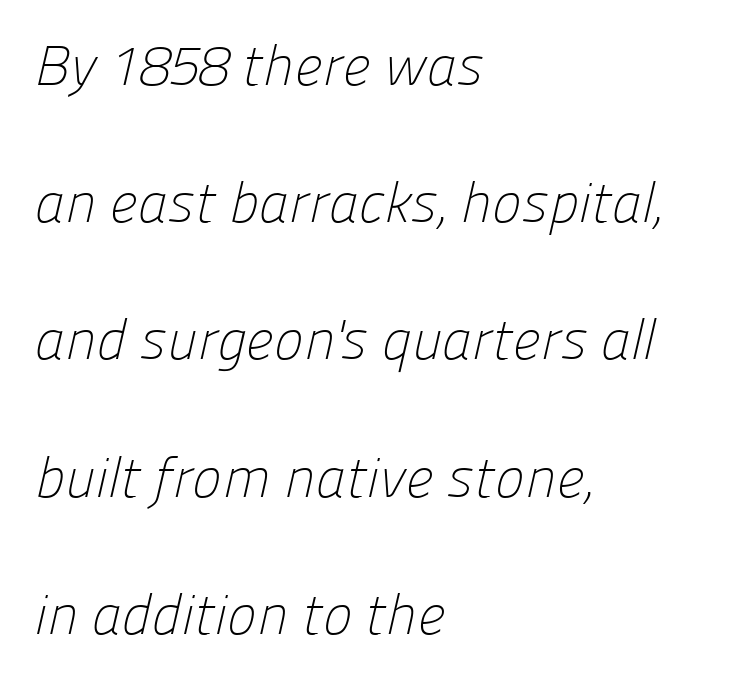
Leftover space on each line is placed entirely after the last word. A typesetter would label this face a sans. Quick note: underline off. Vertical spacing — loose. Note the varied advance widths — an 'i' is clearly narrower than an 'm'.
